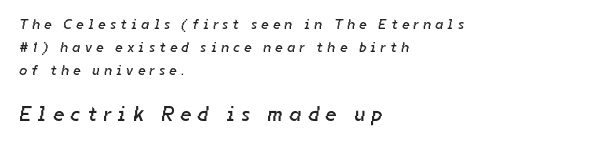
{"bold": "no", "underline": "no", "align": "left", "line_spacing": "normal", "line_spacing_ratio": 1.66, "letter_spacing": "wide", "letter_spacing_em": 0.33, "larger_block": "second", "size_ratio": 1.5, "glyph_px": 21}
